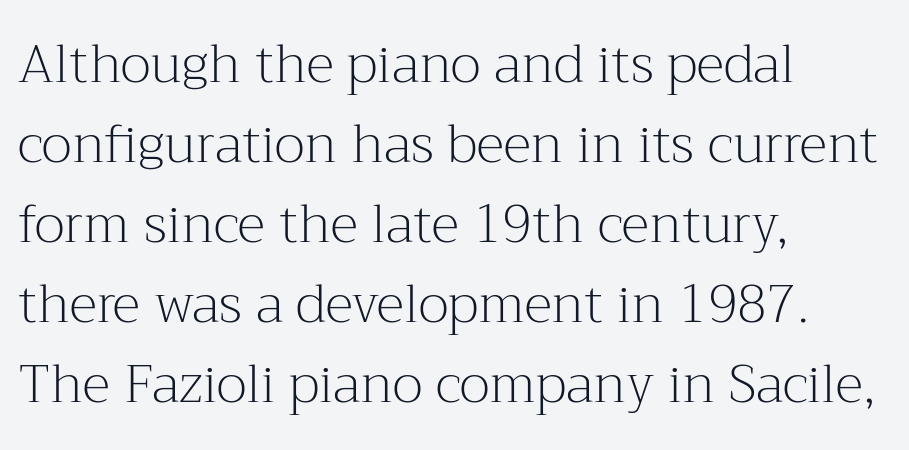
The image shows 53 px light serif type, upright; set left-aligned, normal line spacing (1.51x), normal letter spacing, not underlined; medium stroke contrast and a medium x-height.
